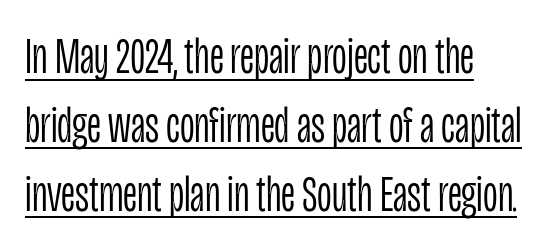
{"serif": "no", "italic": "no", "bold": "no", "weight": "light", "width": "condensed", "stroke_contrast": "low", "x_height": "large", "monospaced": "no", "underline": "yes", "align": "left", "line_spacing": "normal", "line_spacing_ratio": 1.35, "letter_spacing": "normal", "letter_spacing_em": 0.0, "glyph_px": 51}
